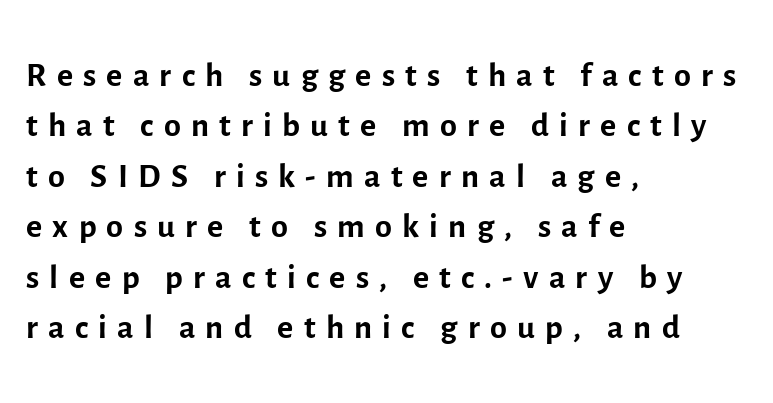
{"serif": "no", "italic": "no", "bold": "no", "weight": "regular", "width": "normal", "x_height": "medium", "monospaced": "no", "underline": "no", "align": "left", "line_spacing": "tight", "line_spacing_ratio": 1.03, "letter_spacing": "wide", "letter_spacing_em": 0.21, "glyph_px": 49}
